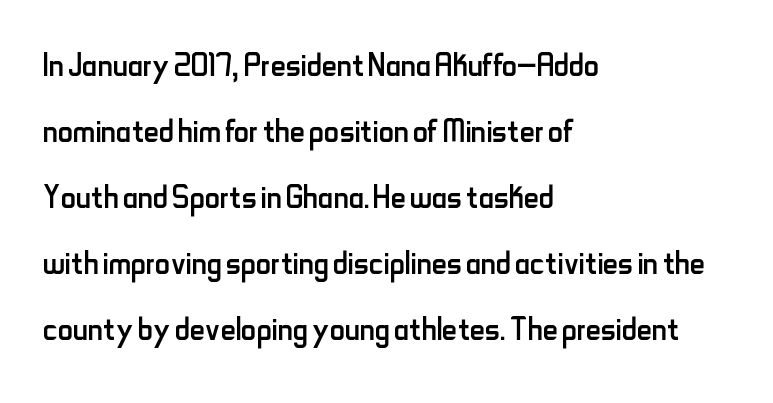
Q: Is the text bold? A: No.
Q: Is the text italic (slanted)? A: No, it is upright.
Q: Is the typeface a serif or a sans-serif typeface? A: Sans-serif.
Q: Is the text underlined? A: No.
Q: How is the paragraph aligned? A: Left-aligned.
Q: Is the spacing between letters normal or unusually wide? A: Normal.
Q: Is the spacing between lines tight, normal or loose? A: Normal.
Q: Width (condensed, normal, or wide)? A: Condensed.
Q: Stroke contrast? A: Low.
Q: x-height? A: Small.
Q: Monospaced? A: No.
